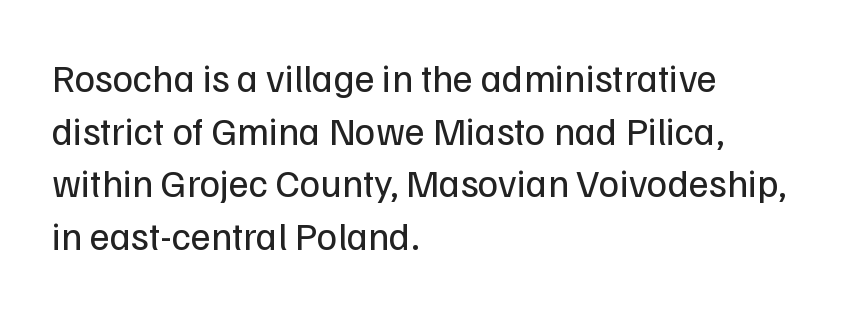
Is this a fixed-width face? No — the glyphs have proportional, varying widths. Regarding serifs, this sample does without them. Quick note: underline off. Ordinary non-slanted type is in use.
